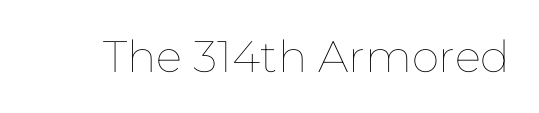
The image shows 44 px thin type, upright; set normal letter spacing, not underlined; low stroke contrast and a medium x-height.
